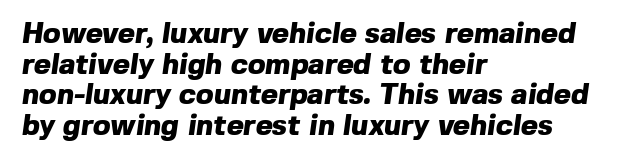
{"serif": "no", "bold": "yes", "weight": "heavy", "width": "normal", "x_height": "medium", "monospaced": "no", "underline": "no", "align": "left", "line_spacing": "tight", "line_spacing_ratio": 1.06, "letter_spacing": "normal", "letter_spacing_em": 0.0, "glyph_px": 29}
